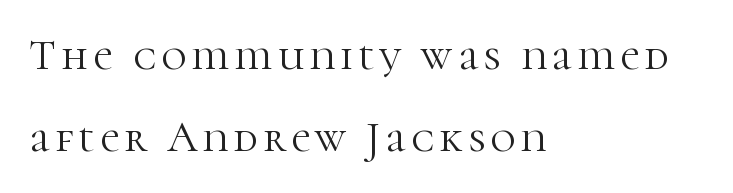
The image shows 43 px light serif type, upright; set left-aligned, loose line spacing (1.9x), not underlined; high stroke contrast and a medium x-height.
